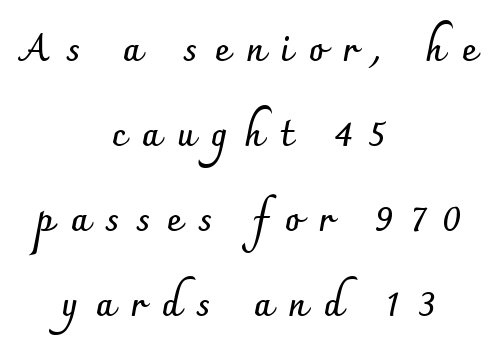
Q: Is the text bold? A: Yes.
Q: Is the text italic (slanted)? A: Yes.
Q: Is the typeface a serif or a sans-serif typeface? A: Sans-serif.
Q: Is the text underlined? A: No.
Q: How is the paragraph aligned? A: Centered.
Q: Is the spacing between letters normal or unusually wide? A: Unusually wide.
Q: Is the spacing between lines tight, normal or loose? A: Loose.
Q: Width (condensed, normal, or wide)? A: Normal.
Q: Stroke contrast? A: Low.
Q: x-height? A: Small.
Q: Monospaced? A: No.
